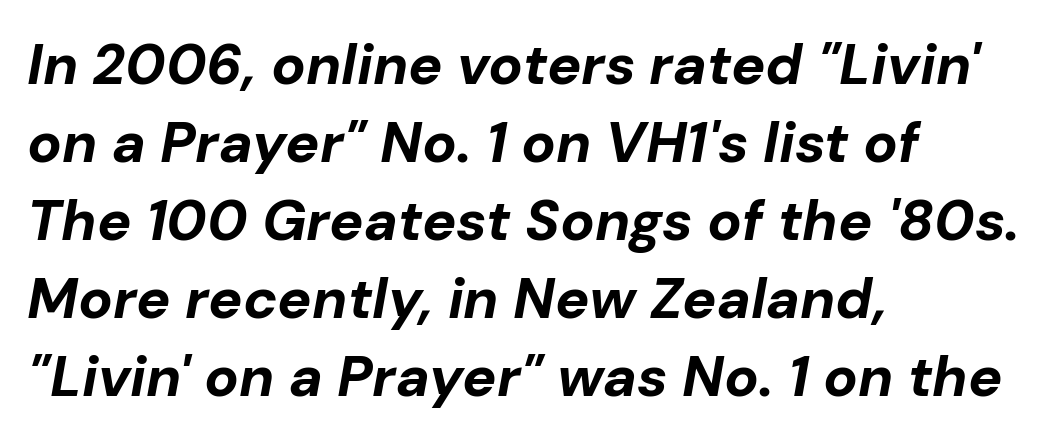
The image shows 57 px bold type, italic (leaning right); set left-aligned, normal line spacing (1.37x), normal letter spacing, not underlined; low stroke contrast and a medium x-height.
